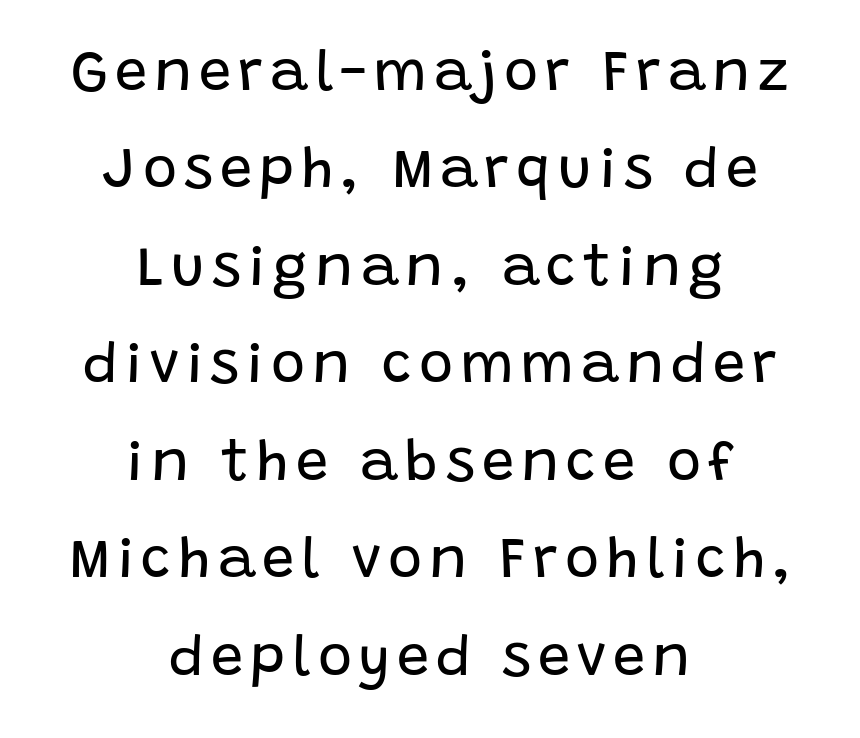
The typeface has the unassuming heft of standard copy or less. Letterform terminals end flat and unadorned throughout the passage. Each letter keeps its own natural width here, so spacing adapts to shape. Posture: upright roman.
